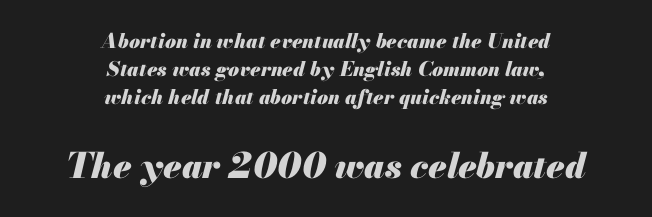
Q: Is the text bold? A: Yes.
Q: Is the text italic (slanted)? A: Yes, it leans right by about 13 degrees.
Q: Is the text underlined? A: No.
Q: How is the paragraph aligned? A: Centered.
Q: Is the spacing between letters normal or unusually wide? A: Normal.
Q: Is the spacing between lines tight, normal or loose? A: Normal.
Q: Which block of text is set in a larger size, the first (top) or the second (bottom)? A: The second (bottom) one.
Q: Width (condensed, normal, or wide)? A: Normal.
Q: Stroke contrast? A: Medium.
Q: x-height? A: Small.
Q: Monospaced? A: No.
